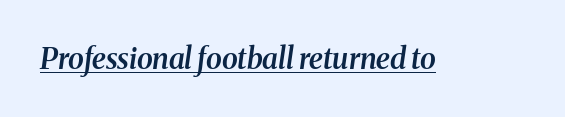
The image shows 29 px semibold serif type, italic (leaning right); set normal letter spacing, underlined; medium stroke contrast and a medium x-height.
